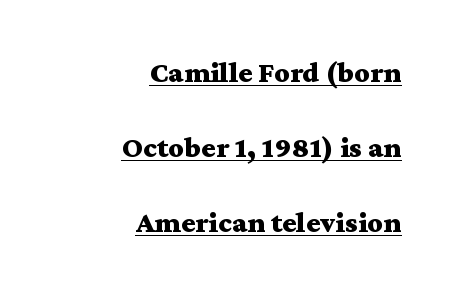
{"serif": "yes", "italic": "no", "bold": "yes", "weight": "bold", "width": "wide", "stroke_contrast": "medium", "x_height": "medium", "monospaced": "no", "underline": "yes", "align": "right", "line_spacing": "loose", "line_spacing_ratio": 2.5, "letter_spacing": "normal", "letter_spacing_em": 0.0, "glyph_px": 30}
